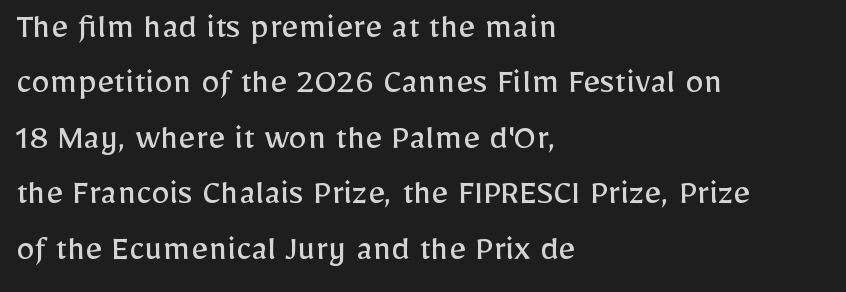
Q: Is the text bold? A: No.
Q: Is the text italic (slanted)? A: No, it is upright.
Q: Is the typeface a serif or a sans-serif typeface? A: Sans-serif.
Q: Is the text underlined? A: No.
Q: How is the paragraph aligned? A: Left-aligned.
Q: Is the spacing between letters normal or unusually wide? A: Normal.
Q: Is the spacing between lines tight, normal or loose? A: Normal.
Q: Width (condensed, normal, or wide)? A: Normal.
Q: Stroke contrast? A: Low.
Q: x-height? A: Medium.
Q: Monospaced? A: No.
